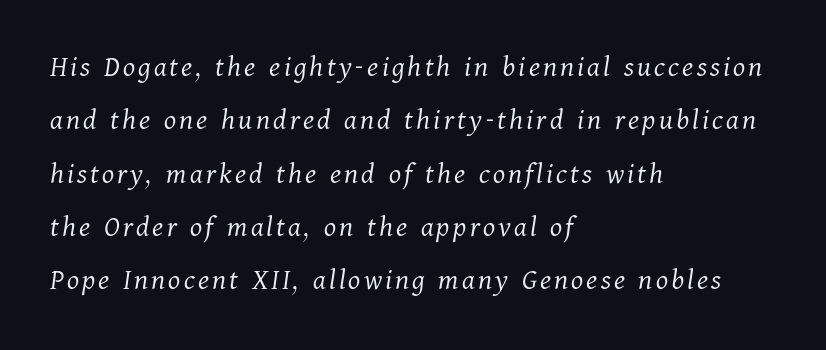
The image shows 31 px light serif type, italic (leaning right); set left-aligned, line spacing 1.72x, not underlined; medium stroke contrast and a medium x-height.
